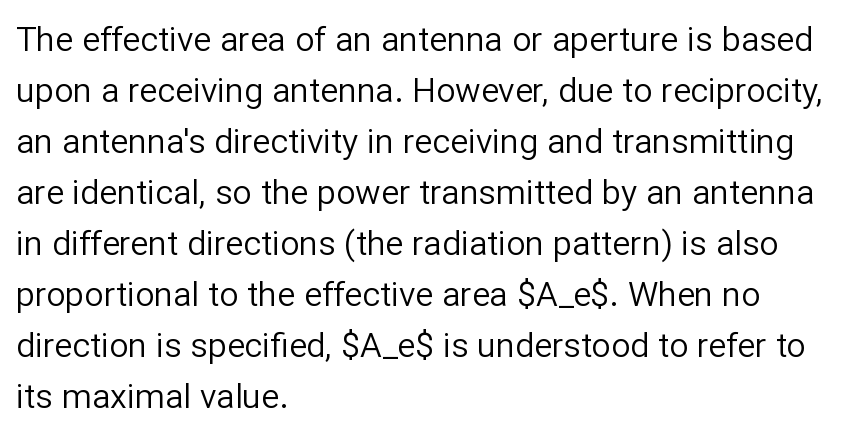
{"serif": "no", "italic": "no", "bold": "no", "weight": "regular", "width": "normal", "stroke_contrast": "low", "x_height": "medium", "monospaced": "no", "underline": "no", "align": "left", "line_spacing": "normal", "line_spacing_ratio": 1.5, "letter_spacing": "normal", "letter_spacing_em": 0.0, "glyph_px": 34}
